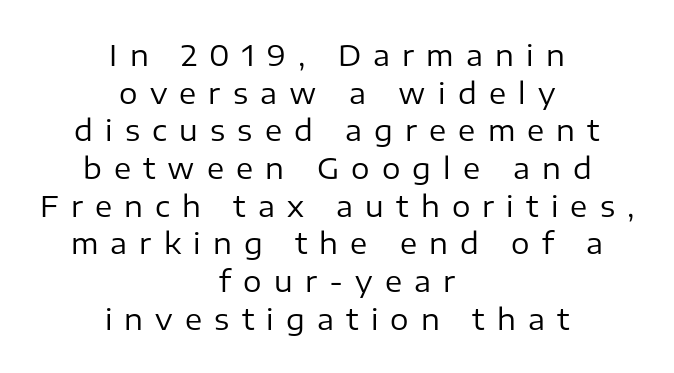
{"serif": "no", "italic": "no", "bold": "no", "weight": "regular", "width": "normal", "stroke_contrast": "low", "x_height": "medium", "monospaced": "no", "underline": "no", "align": "center", "line_spacing": "normal", "line_spacing_ratio": 1.3, "letter_spacing": "wide", "letter_spacing_em": 0.42, "glyph_px": 29}
